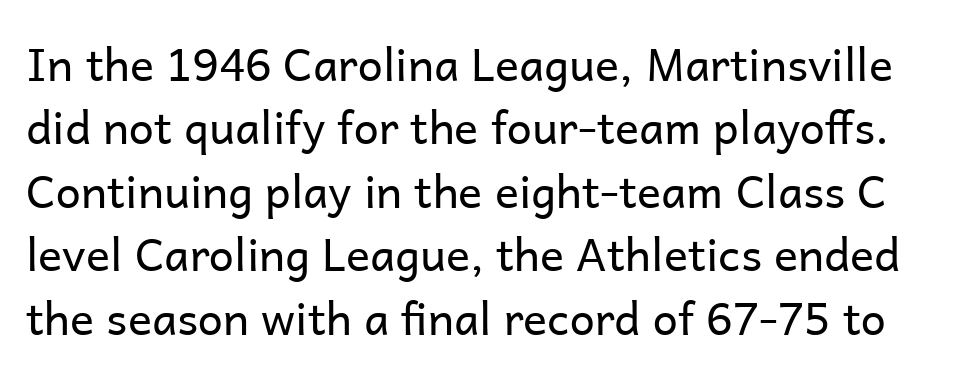
Note: no serifs on the glyphs. Line spacing here is normal. Nobody touched the tracking dial on this one. Compared with a typical body face, this is equally light or lighter still. Here the designer chose a conventional face with non-uniform glyph widths.
